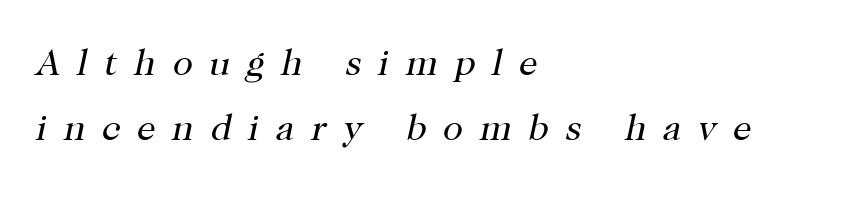
Q: Is the text bold? A: No.
Q: Is the text italic (slanted)? A: Yes, it leans right by about 12 degrees.
Q: Is the typeface a serif or a sans-serif typeface? A: Serif.
Q: Is the text underlined? A: No.
Q: How is the paragraph aligned? A: Left-aligned.
Q: Is the spacing between letters normal or unusually wide? A: Unusually wide.
Q: Width (condensed, normal, or wide)? A: Normal.
Q: Stroke contrast? A: High.
Q: x-height? A: Medium.
Q: Monospaced? A: No.
